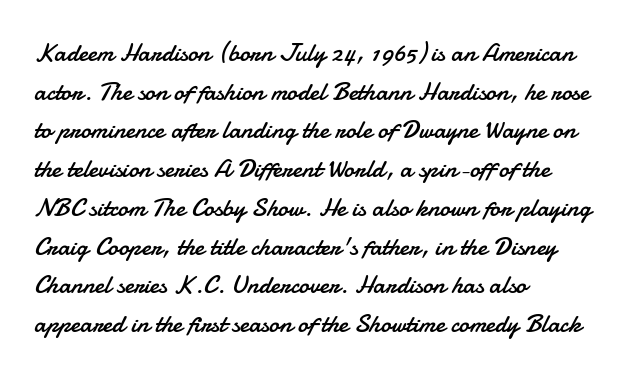
{"bold": "no", "underline": "no", "align": "left", "line_spacing": "normal", "line_spacing_ratio": 1.49, "letter_spacing": "normal", "letter_spacing_em": 0.0, "glyph_px": 26}
